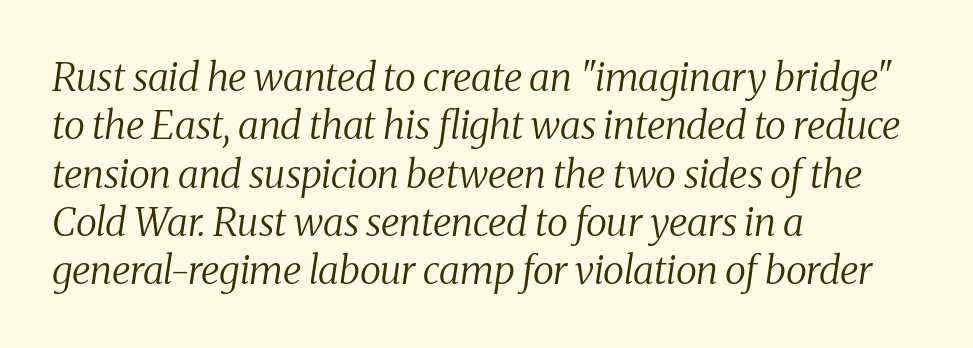
The strokes are not fattened; the text isn't bold. How are the letters spaced? Ordinarily, with no added tracking. Is the block centered? No — it sits flush against the left margin. A bare baseline throughout the passage. Think of a printed novel: that variable character pitch is what you see here. Slant detected: the letters are inclined.
